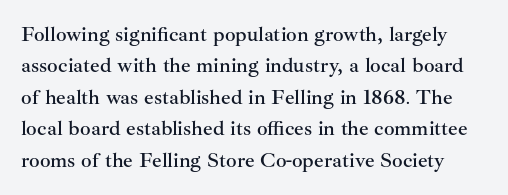
{"italic": "no", "underline": "no", "line_spacing": "normal", "line_spacing_ratio": 1.5, "letter_spacing": "normal", "letter_spacing_em": 0.0, "glyph_px": 21}
